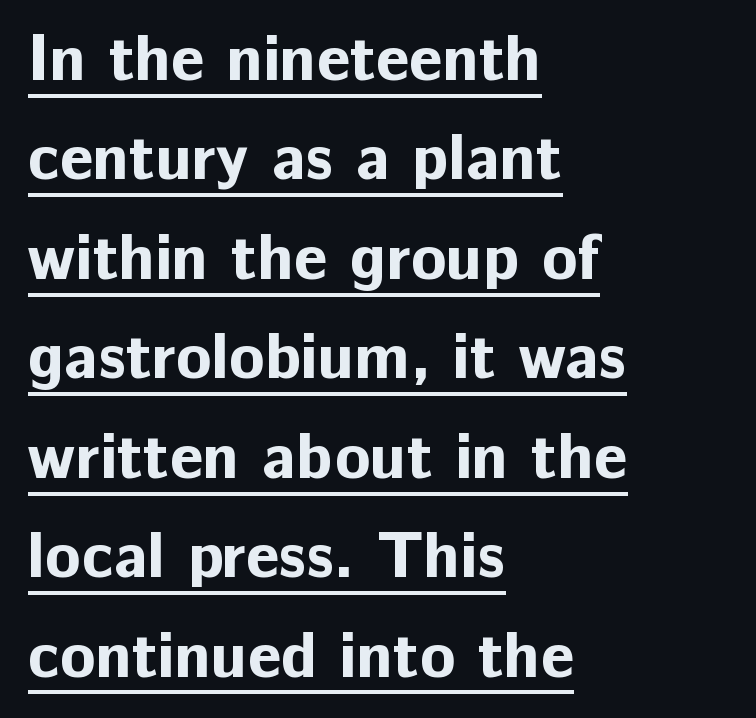
Does the type have serifs? No, each stem ends abruptly. Vertical spacing — default. Nothing unusual about the tracking: characters are spaced as the font intends. Each line starts at the same left margin while the right side varies.
